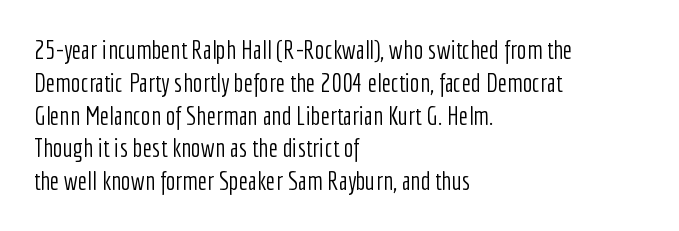
Q: Is the text bold? A: No.
Q: Is the text italic (slanted)? A: No, it is upright.
Q: Is the text underlined? A: No.
Q: How is the paragraph aligned? A: Left-aligned.
Q: Is the spacing between letters normal or unusually wide? A: Normal.
Q: Is the spacing between lines tight, normal or loose? A: Normal.
